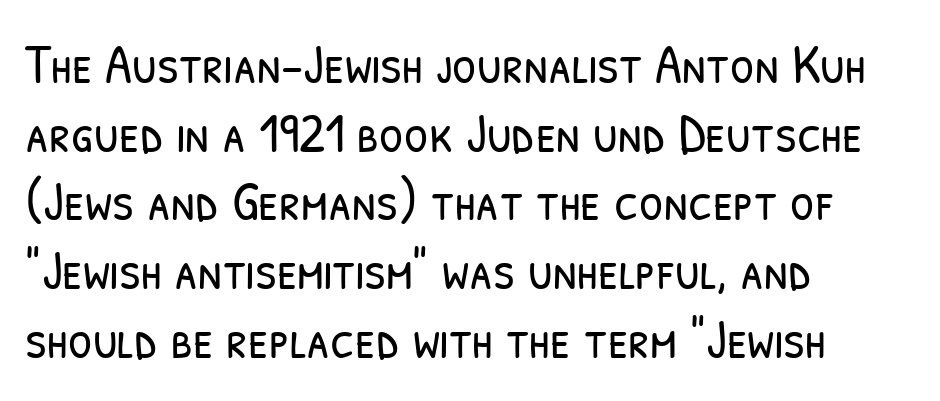
Q: Is the text bold? A: No.
Q: Is the typeface a serif or a sans-serif typeface? A: Sans-serif.
Q: Is the text underlined? A: No.
Q: How is the paragraph aligned? A: Left-aligned.
Q: Is the spacing between letters normal or unusually wide? A: Normal.
Q: Is the spacing between lines tight, normal or loose? A: Normal.
Q: Width (condensed, normal, or wide)? A: Condensed.
Q: Stroke contrast? A: Low.
Q: x-height? A: Medium.
Q: Monospaced? A: No.
